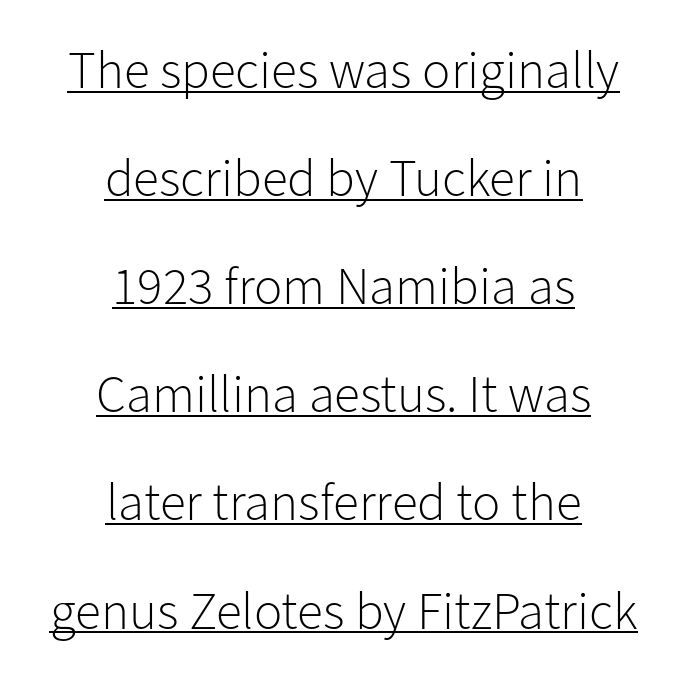
The image shows 53 px light sans-serif type, upright; set centered, loose line spacing (2.04x), normal letter spacing, underlined; low stroke contrast and a medium x-height.
